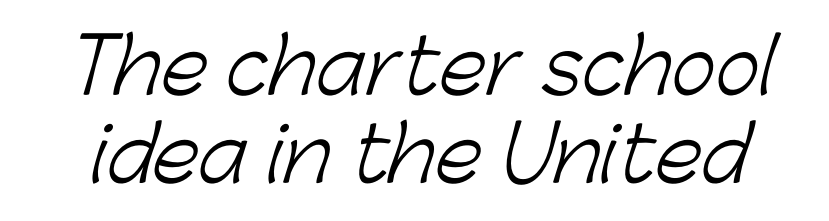
A quiet, ordinary-to-light weight characterises the typeface. Has an underline been added? It has not. Glyph-to-glyph distance matches everyday printed text. Character widths vary here, with narrow letters taking less room than wide ones. Stroke terminals: plain, sans-serif.
